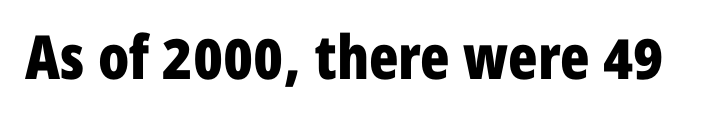
The image shows 61 px bold, condensed sans-serif type, upright; set normal letter spacing, not underlined; low stroke contrast and a medium x-height.
